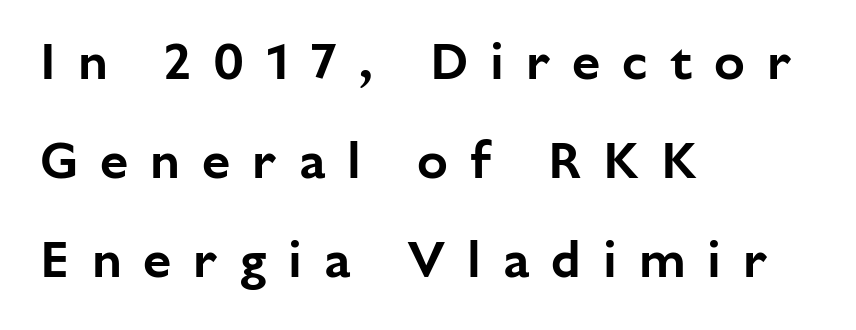
Q: Is the text italic (slanted)? A: No, it is upright.
Q: Is the typeface a serif or a sans-serif typeface? A: Sans-serif.
Q: Is the text underlined? A: No.
Q: How is the paragraph aligned? A: Left-aligned.
Q: Is the spacing between letters normal or unusually wide? A: Unusually wide.
Q: Is the spacing between lines tight, normal or loose? A: Loose.
Q: Width (condensed, normal, or wide)? A: Normal.
Q: Stroke contrast? A: Low.
Q: x-height? A: Medium.
Q: Monospaced? A: No.
